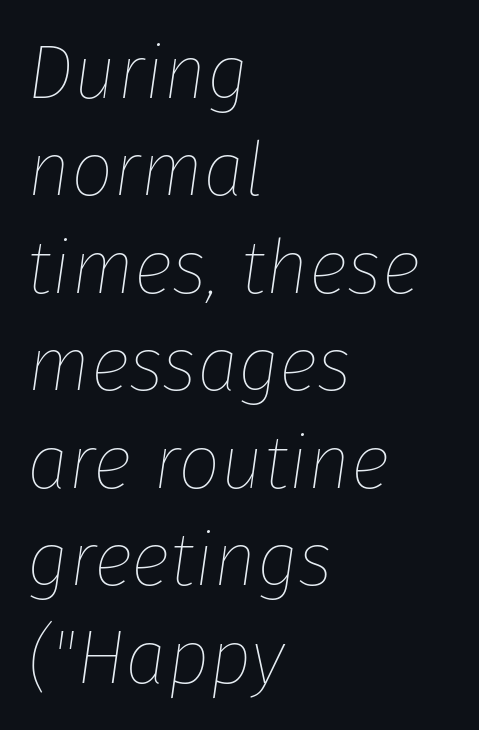
The image shows 75 px thin type, italic (leaning right); set left-aligned, normal line spacing (1.3x), normal letter spacing, not underlined; low stroke contrast and a medium x-height.
